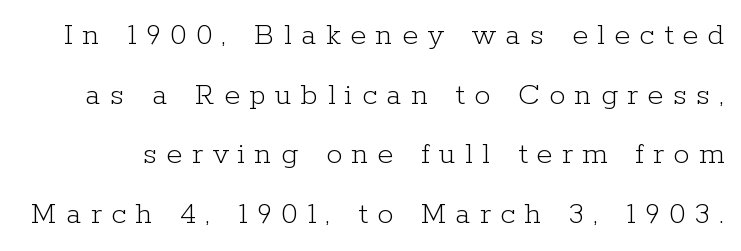
The lettering stays uniformly vertical, giving the passage a roman look. Stroke terminals: seriffed. Honestly, the letter spacing is so wide it's the main thing you notice. Is this a fixed-width face? No — the glyphs have proportional, varying widths. Weight class: somewhere from thin through regular.
